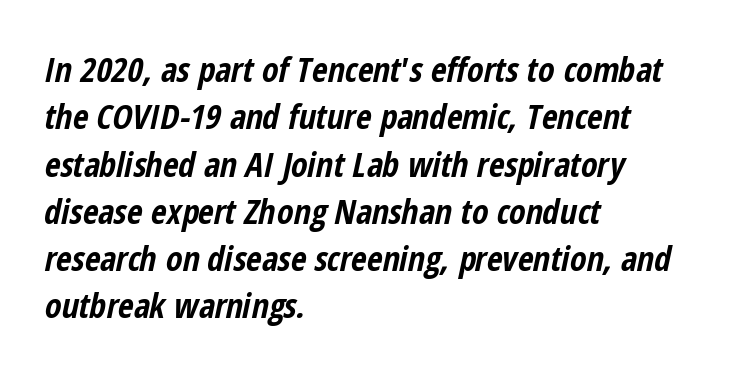
Q: Is the text bold? A: Yes.
Q: Is the text italic (slanted)? A: Yes, it leans right by about 12 degrees.
Q: Is the text underlined? A: No.
Q: How is the paragraph aligned? A: Left-aligned.
Q: Is the spacing between letters normal or unusually wide? A: Normal.
Q: Is the spacing between lines tight, normal or loose? A: Normal.
Q: Width (condensed, normal, or wide)? A: Condensed.
Q: Stroke contrast? A: Low.
Q: x-height? A: Medium.
Q: Monospaced? A: No.
